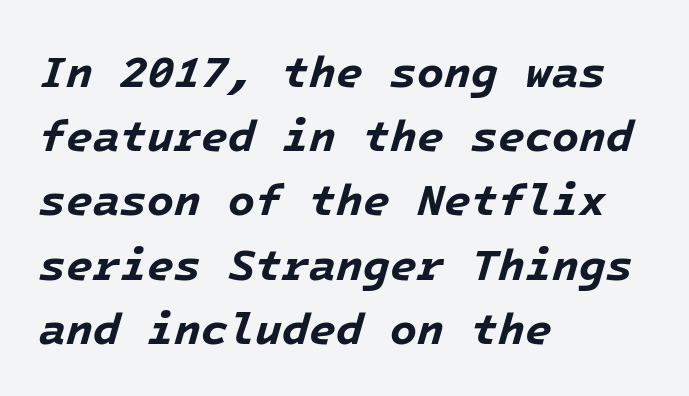
The type is set solid horizontally, with unmodified tracking. Does the leading feel generous? No, just average. The lettering tilts uniformly, giving the passage an italic look. Anything drawn beneath the words? Only blank space. This rendering uses left alignment, leaving the right contour irregular.
